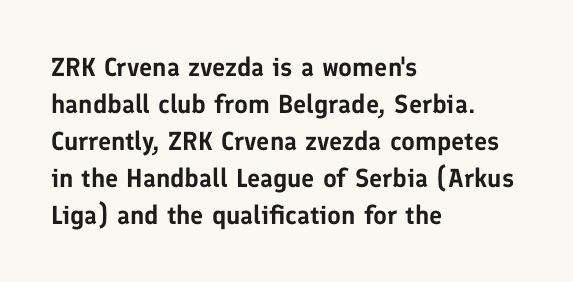
Q: Is the text italic (slanted)? A: No, it is upright.
Q: Is the text underlined? A: No.
Q: How is the paragraph aligned? A: Left-aligned.
Q: Is the spacing between letters normal or unusually wide? A: Normal.
Q: Is the spacing between lines tight, normal or loose? A: Normal.
